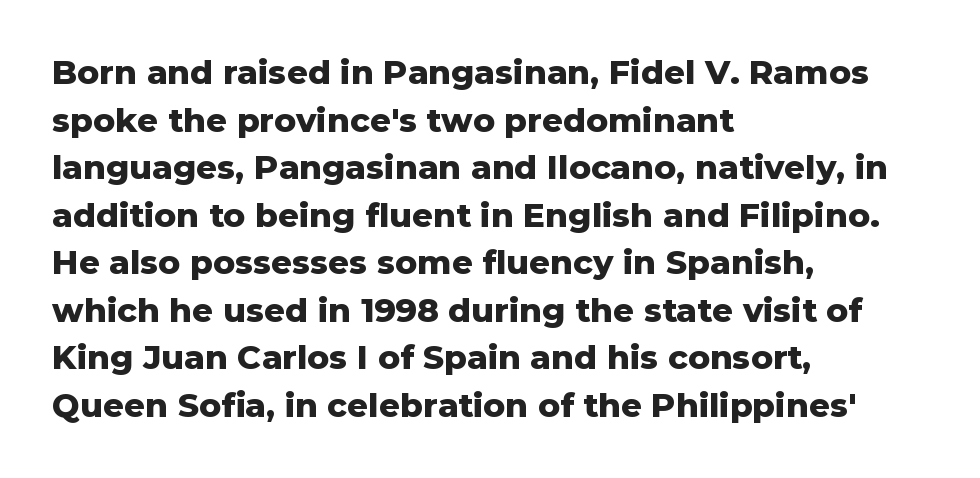
Q: Is the text bold? A: Yes.
Q: Is the text italic (slanted)? A: No, it is upright.
Q: Is the typeface a serif or a sans-serif typeface? A: Sans-serif.
Q: Is the text underlined? A: No.
Q: How is the paragraph aligned? A: Left-aligned.
Q: Is the spacing between letters normal or unusually wide? A: Normal.
Q: Is the spacing between lines tight, normal or loose? A: Normal.
Q: Width (condensed, normal, or wide)? A: Normal.
Q: Stroke contrast? A: Low.
Q: x-height? A: Medium.
Q: Monospaced? A: No.
